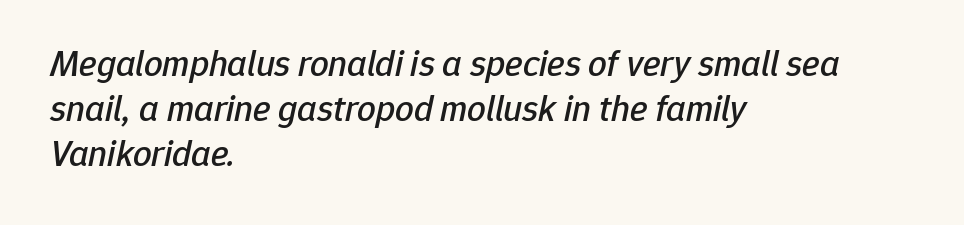
The image shows 37 px text type, italic (leaning right); set left-aligned, line spacing 1.22x, normal letter spacing, not underlined; low stroke contrast and a medium x-height.
